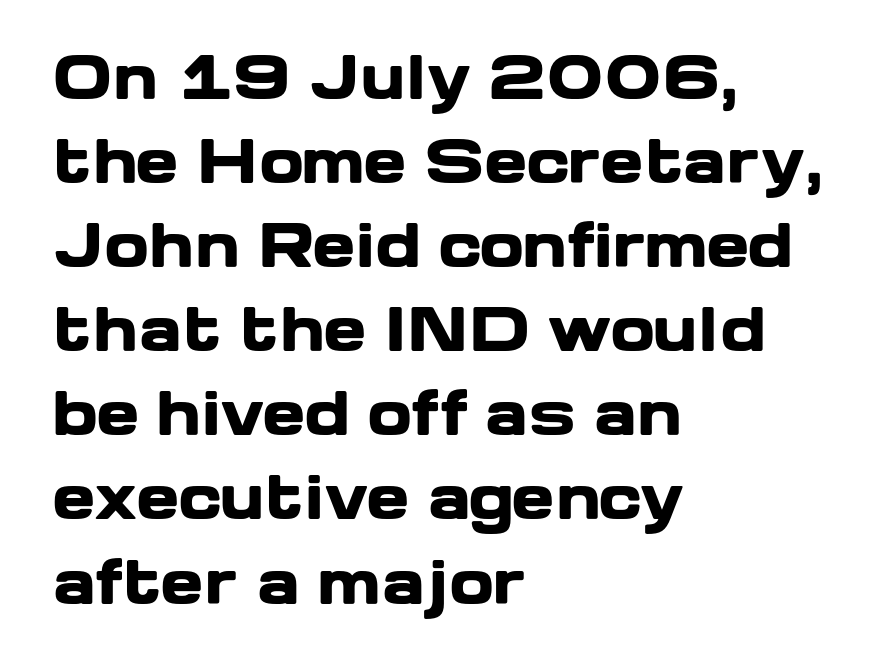
Quick note: interline space is typical. The letters stand straight up with perfectly vertical stems. The font family rendered here belongs to the sans-serif group. Varying glyph widths throughout — classic text-font behaviour.
